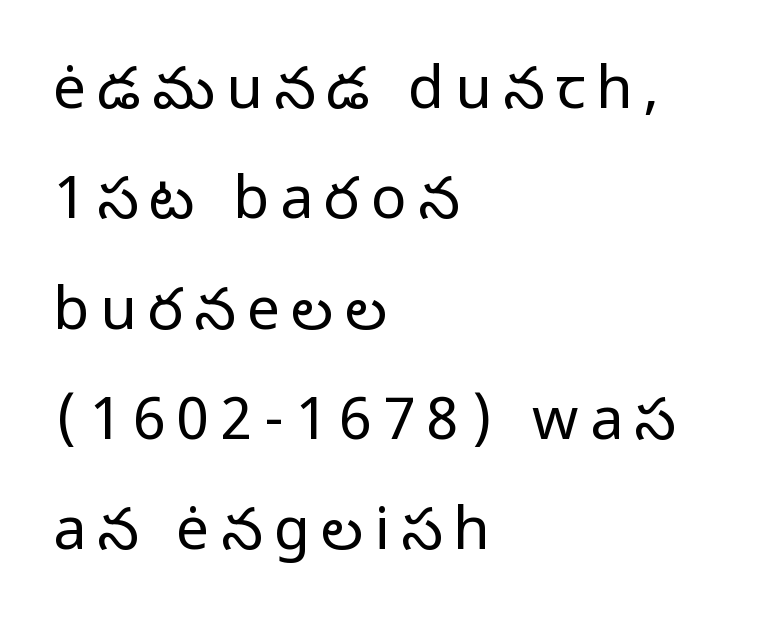
{"serif": "no", "italic": "no", "bold": "no", "weight": "regular", "width": "normal", "stroke_contrast": "low", "x_height": "medium", "monospaced": "no", "underline": "no", "align": "left", "line_spacing_ratio": 1.87, "glyph_px": 59}
